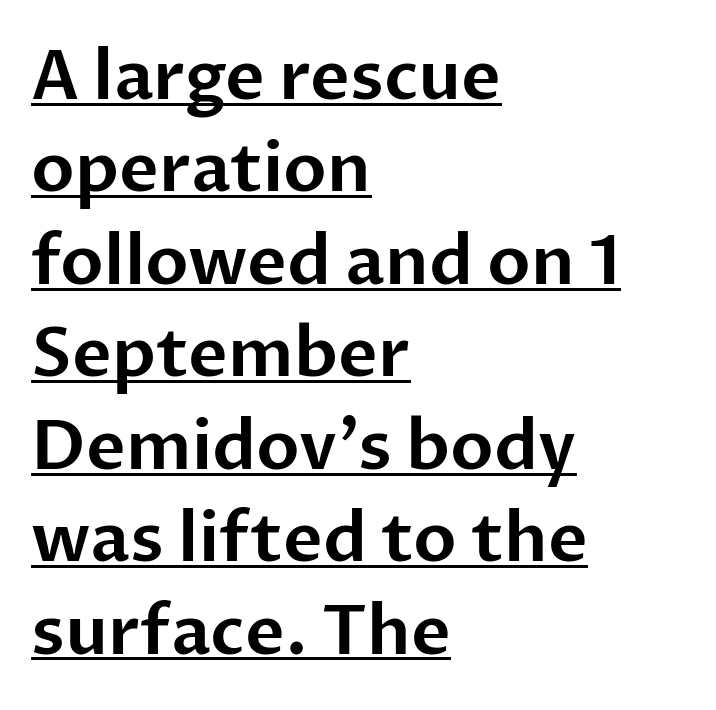
The image shows 68 px sans-serif type, upright; set left-aligned, normal line spacing (1.36x), normal letter spacing, underlined; low stroke contrast and a medium x-height.
